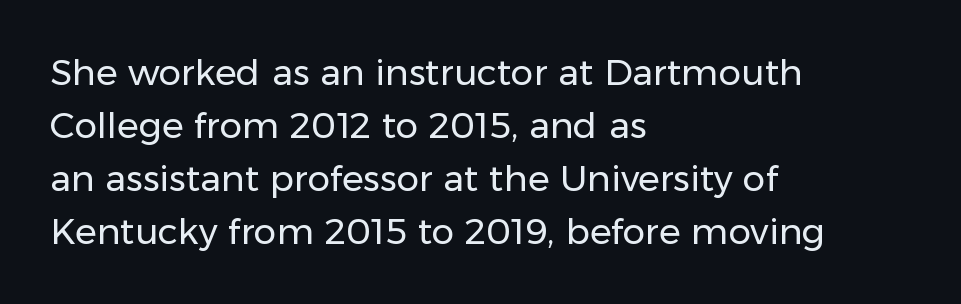
Q: Is the text bold? A: No.
Q: Is the text italic (slanted)? A: No, it is upright.
Q: Is the typeface a serif or a sans-serif typeface? A: Sans-serif.
Q: Is the text underlined? A: No.
Q: How is the paragraph aligned? A: Left-aligned.
Q: Is the spacing between letters normal or unusually wide? A: Normal.
Q: Is the spacing between lines tight, normal or loose? A: Normal.
Q: Width (condensed, normal, or wide)? A: Normal.
Q: Stroke contrast? A: Low.
Q: x-height? A: Medium.
Q: Monospaced? A: No.
